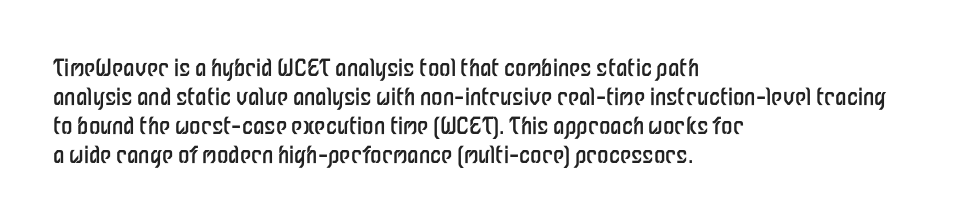
Q: Is the text bold? A: No.
Q: Is the text italic (slanted)? A: No, it is upright.
Q: Is the text underlined? A: No.
Q: How is the paragraph aligned? A: Left-aligned.
Q: Is the spacing between letters normal or unusually wide? A: Normal.
Q: Is the spacing between lines tight, normal or loose? A: Normal.
